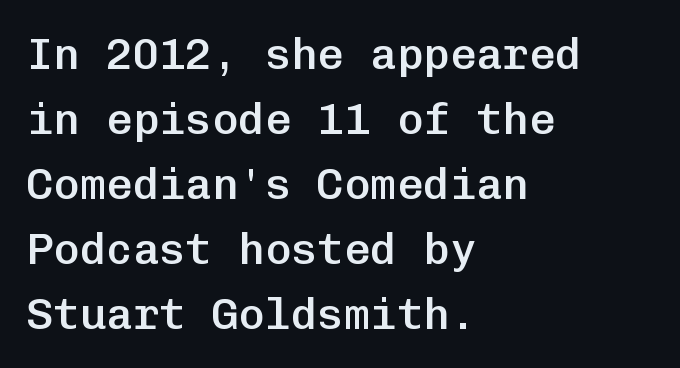
Look at the bottom of the vertical strokes: they stop flat, with no serifs. Check the space under the baseline: it is left empty. The text block is weighted toward the left margin, trailing off unevenly rightward. Caption: standard tracking, unaltered.
